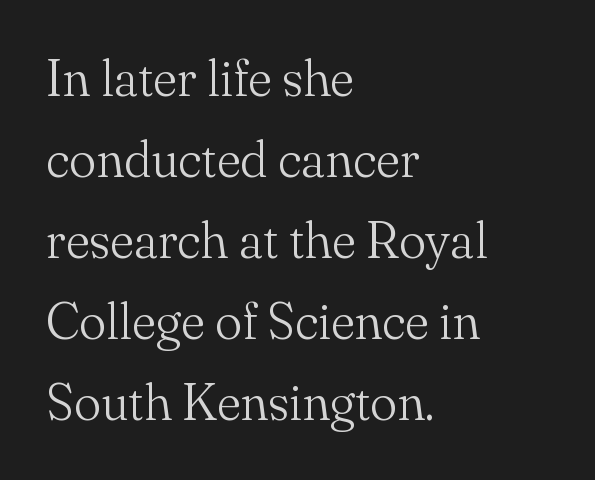
Horizontal alignment here is leftward, the default for most running prose. Every character sits straight up, as roman type does. Character widths vary here, with narrow letters taking less room than wide ones. Check the space under the baseline: it is left empty.
